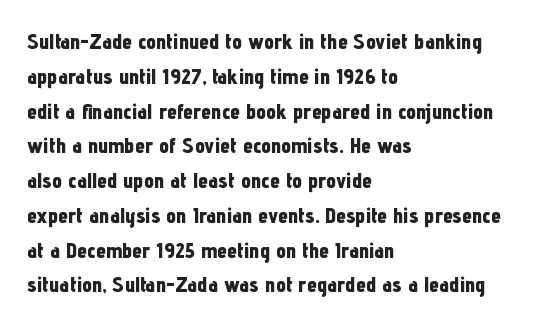
One-word summary of the alignment: left. Characters remain perfectly vertical along every line. Words float on clear page, feet unadorned. Look at the tracking — it's just the regular setting, nothing added.
